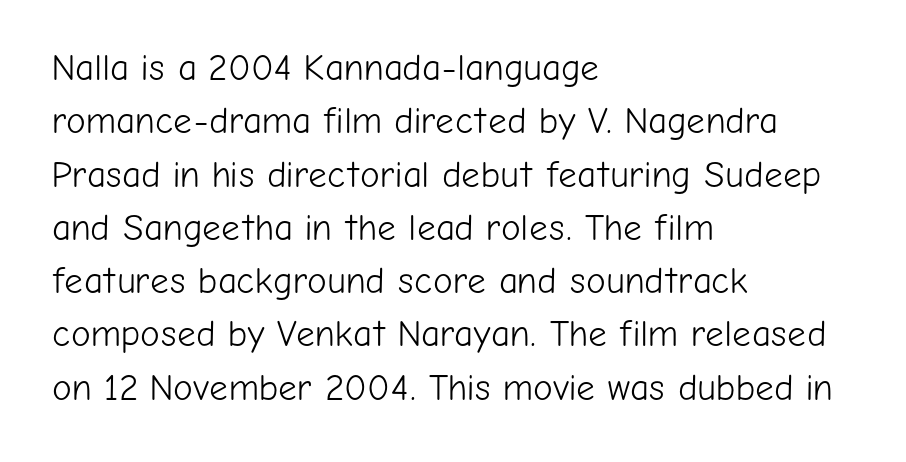
The image shows 37 px light sans-serif type, upright; set left-aligned, normal line spacing (1.44x), normal letter spacing, not underlined; low stroke contrast and a medium x-height.
